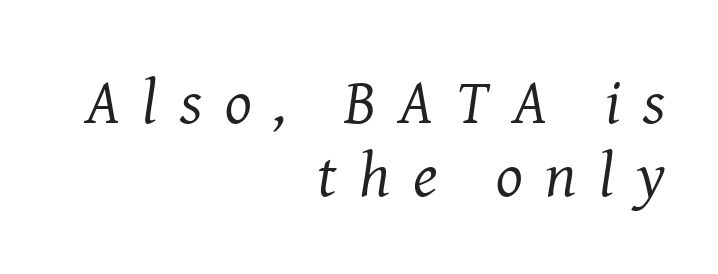
{"serif": "yes", "italic": "yes", "lean": "right", "slant_degrees": 8, "bold": "no", "weight": "regular", "width": "normal", "stroke_contrast": "medium", "x_height": "medium", "monospaced": "no", "underline": "no", "align": "right", "line_spacing_ratio": 1.16, "letter_spacing": "wide", "letter_spacing_em": 0.36, "glyph_px": 63}
